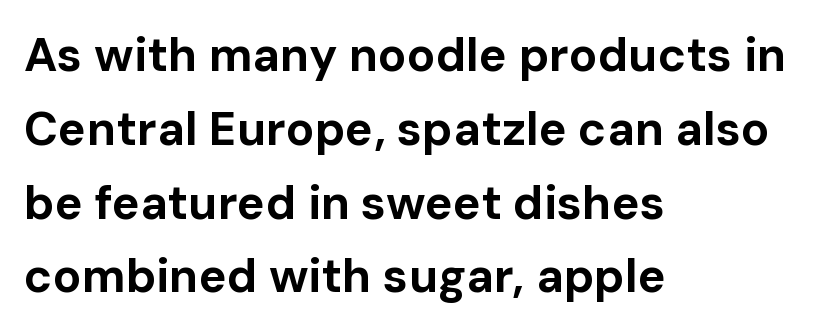
Q: Is the text bold? A: Yes.
Q: Is the text italic (slanted)? A: No, it is upright.
Q: Is the typeface a serif or a sans-serif typeface? A: Sans-serif.
Q: Is the text underlined? A: No.
Q: How is the paragraph aligned? A: Left-aligned.
Q: Is the spacing between letters normal or unusually wide? A: Normal.
Q: Is the spacing between lines tight, normal or loose? A: Normal.
Q: Width (condensed, normal, or wide)? A: Normal.
Q: Stroke contrast? A: Low.
Q: x-height? A: Medium.
Q: Monospaced? A: No.
